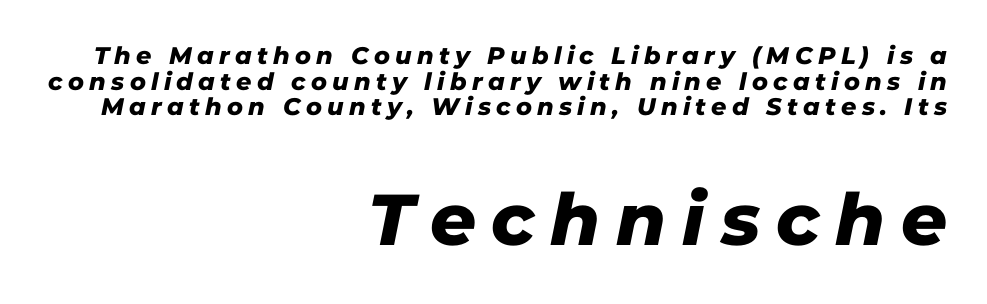
The image shows 72 px sans-serif type; set right-aligned, tight line spacing (1.07x), unusually wide letter spacing (+0.22 em), not underlined; the second (bottom) block is 3.0x larger; low stroke contrast and a medium x-height.
